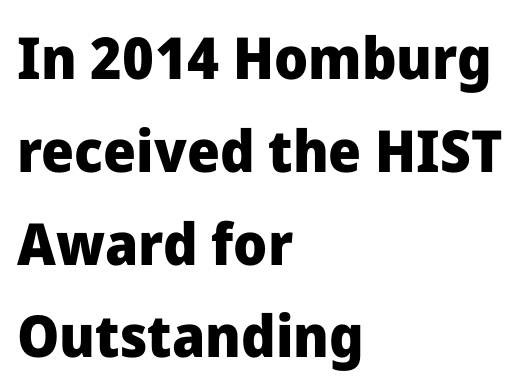
Q: Is the text bold? A: Yes.
Q: Is the text italic (slanted)? A: No, it is upright.
Q: Is the typeface a serif or a sans-serif typeface? A: Sans-serif.
Q: Is the text underlined? A: No.
Q: How is the paragraph aligned? A: Left-aligned.
Q: Is the spacing between letters normal or unusually wide? A: Normal.
Q: Is the spacing between lines tight, normal or loose? A: Normal.
Q: Width (condensed, normal, or wide)? A: Normal.
Q: Stroke contrast? A: Low.
Q: x-height? A: Medium.
Q: Monospaced? A: No.
